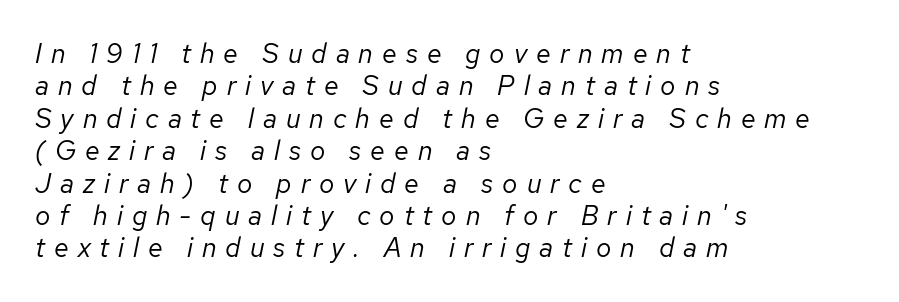
{"italic": "yes", "lean": "right", "slant_degrees": 12, "bold": "no", "underline": "no", "align": "left", "line_spacing_ratio": 1.2, "letter_spacing": "wide", "letter_spacing_em": 0.33, "glyph_px": 27}
